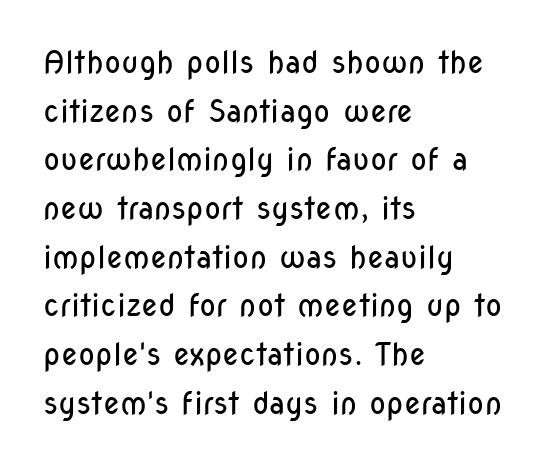
Q: Is the text bold? A: No.
Q: Is the text italic (slanted)? A: No, it is upright.
Q: Is the typeface a serif or a sans-serif typeface? A: Sans-serif.
Q: Is the text underlined? A: No.
Q: How is the paragraph aligned? A: Left-aligned.
Q: Is the spacing between letters normal or unusually wide? A: Normal.
Q: Is the spacing between lines tight, normal or loose? A: Normal.
Q: Width (condensed, normal, or wide)? A: Condensed.
Q: Stroke contrast? A: Low.
Q: x-height? A: Medium.
Q: Monospaced? A: No.
